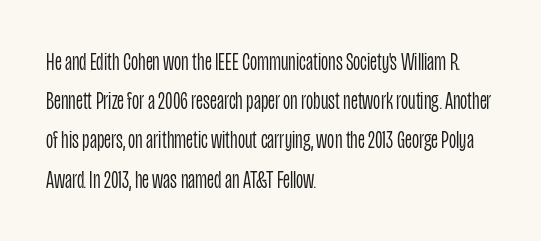
Is this a heavy cut? Hardly; it is regular or lighter. In CSS terms this would be text-align: left. Words appear dense and cohesive because spacing is normal. The gap between lines stays unmarked. Reading down the column, the eye jumps a familiar distance to each next line. This is roman type, the default non-slanted kind.
